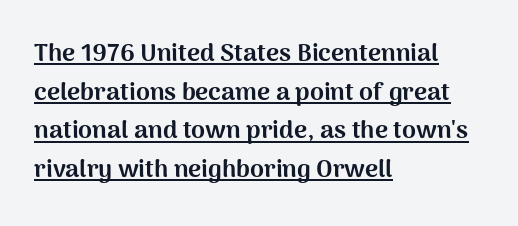
Every letter is thick-stroked: bold, no question. You can see a thin bar hugging the bottom of the glyphs. If you measured baseline to baseline, you'd find a middling distance. These lines stack with their left ends in a neat column.
